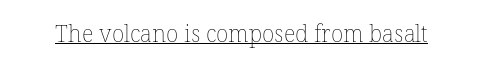
The image shows 23 px text type, upright; set normal letter spacing, underlined.
